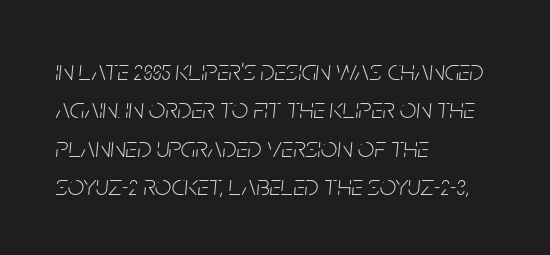
Just letters on the line, the space beneath them empty. You could not count columns in this text — the font is proportionally spaced. These lines are set flush left with a ragged right edge. No letter is thick-stroked: the sample isn't bold.
